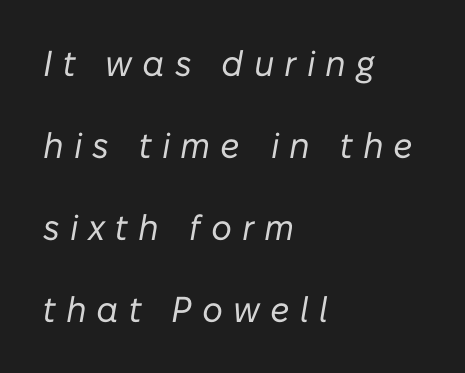
The letters are slanted; this is an italic face. Proportional: the letters do not fall into vertical columns. Decoration check: the copy has no underline. Think standard paragraph weight, or any step lighter than that. The lines in this sample share a left origin and differ only in where they stop.
